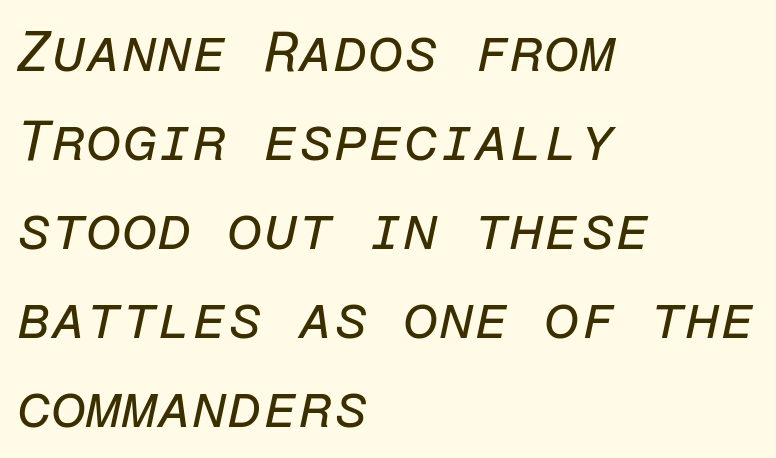
The image shows 57 px regular-weight type, italic (leaning right), monospaced; set left-aligned, normal line spacing (1.56x), normal letter spacing, not underlined; low stroke contrast and a medium x-height.
